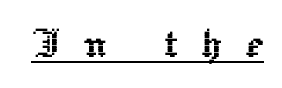
Designer's note — italics off, roman on. The specimen includes a rule beneath the text block's lines. The tracking jumps out immediately: characters are airy and widely separated. Think of a printed novel: that variable character pitch is what you see here.
